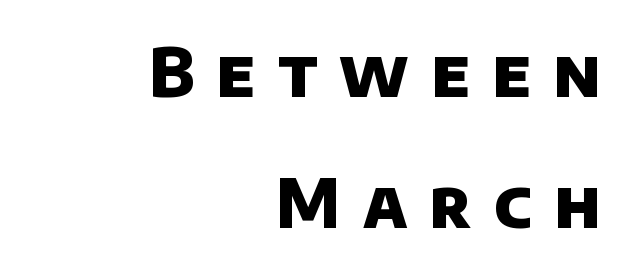
You can tell from the bare stems that sans-serif type was used. Weight: bold. Every row of glyphs terminates at an identical x-position on the right. The strip under each line holds only bare page. Leading: increased. Note the varied advance widths — an 'i' is clearly narrower than an 'm'.
